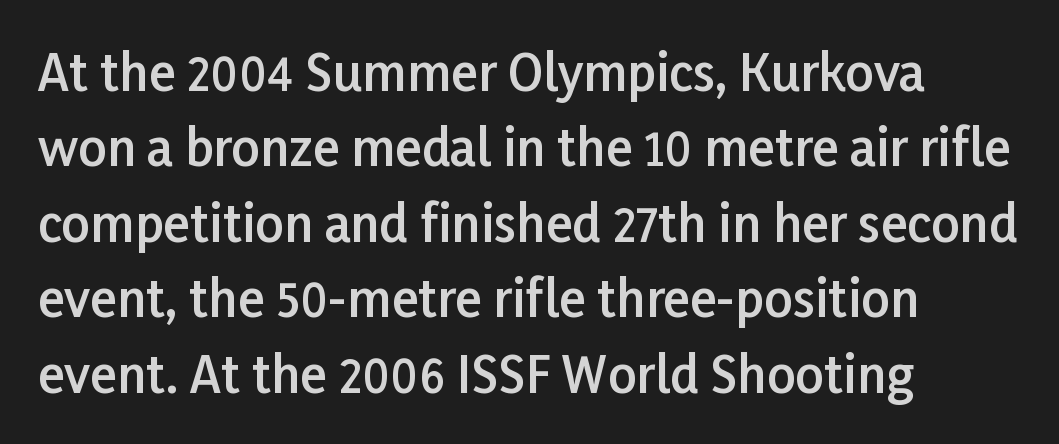
The image shows 50 px semibold sans-serif type, upright; set left-aligned, normal line spacing (1.51x), normal letter spacing, not underlined; low stroke contrast and a medium x-height.
